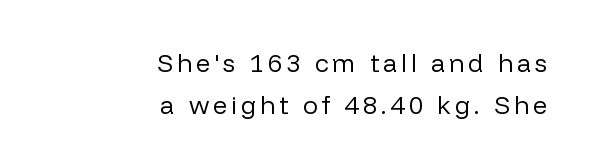
Q: Is the text bold? A: No.
Q: Is the text italic (slanted)? A: No, it is upright.
Q: Is the text underlined? A: No.
Q: How is the paragraph aligned? A: Right-aligned.
Q: Is the spacing between lines tight, normal or loose? A: Normal.
